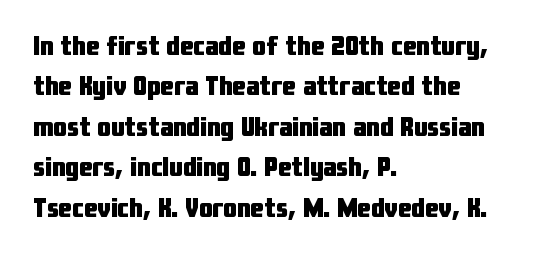
{"italic": "no", "bold": "yes", "underline": "no", "align": "left", "line_spacing": "normal", "line_spacing_ratio": 1.5, "letter_spacing": "normal", "letter_spacing_em": 0.0, "glyph_px": 27}
